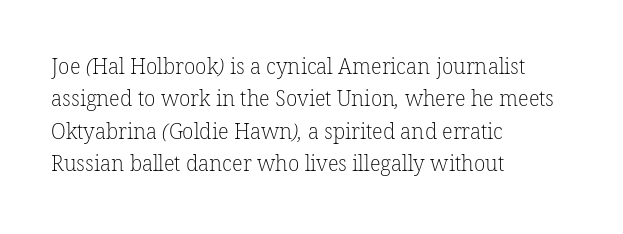
The image shows 21 px text type; set left-aligned, normal line spacing (1.54x), normal letter spacing, not underlined.
